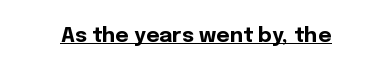
The image shows 21 px bold type, upright; set normal letter spacing, underlined.
